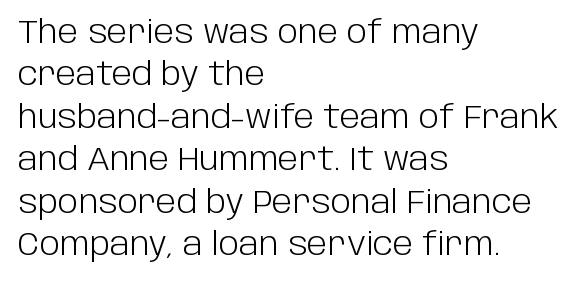
{"serif": "no", "italic": "no", "bold": "no", "weight": "light", "width": "normal", "stroke_contrast": "low", "x_height": "large", "monospaced": "no", "underline": "no", "align": "left", "line_spacing": "normal", "line_spacing_ratio": 1.37, "letter_spacing": "normal", "letter_spacing_em": 0.0, "glyph_px": 31}
